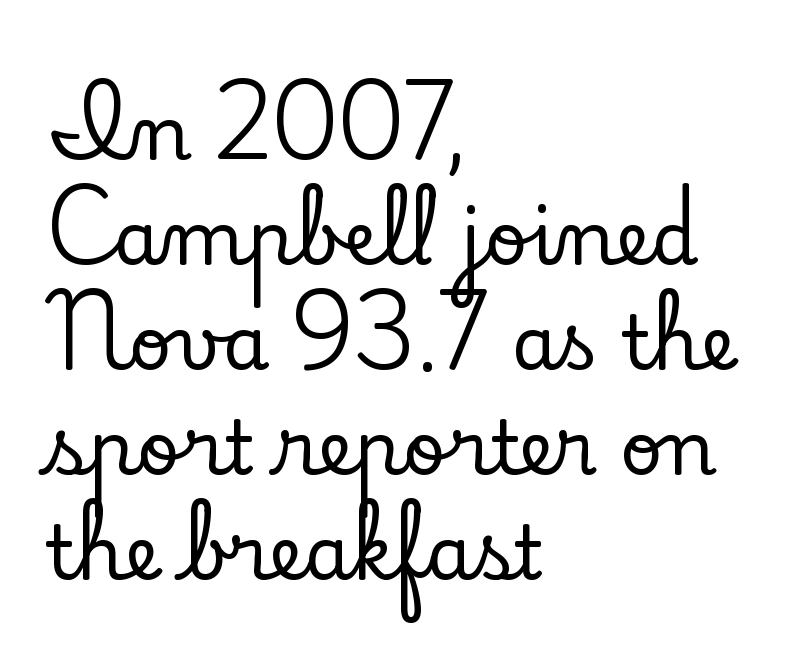
Q: Is the text italic (slanted)? A: No, it is upright.
Q: Is the typeface a serif or a sans-serif typeface? A: Serif.
Q: Is the text underlined? A: No.
Q: How is the paragraph aligned? A: Left-aligned.
Q: Is the spacing between letters normal or unusually wide? A: Normal.
Q: Is the spacing between lines tight, normal or loose? A: Normal.
Q: Width (condensed, normal, or wide)? A: Normal.
Q: Stroke contrast? A: Low.
Q: x-height? A: Small.
Q: Monospaced? A: No.
